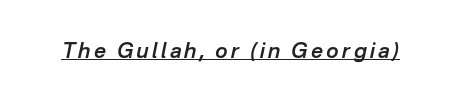
This rendering features underlined lettering. Strokes here are thickened, but only to semibold level. The text carries the slant typical of an italic or oblique font.
